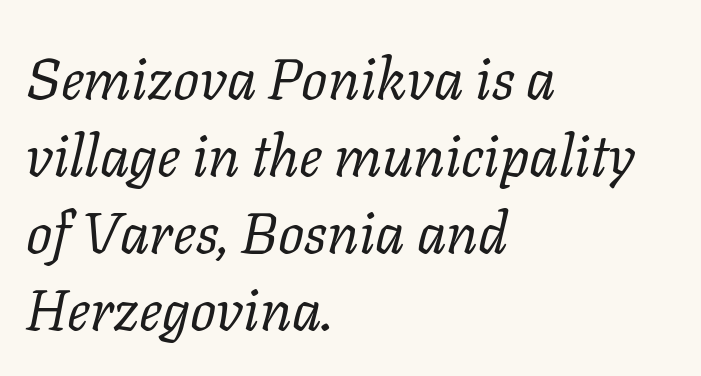
The letterforms sit at book weight or below. These lines are set flush left with a ragged right edge. Each letter keeps its own natural width here, so spacing adapts to shape. The text was rendered using a seriffed face with decorative stroke endings. Here the glyphs are tracked normally, forming tight word shapes.
